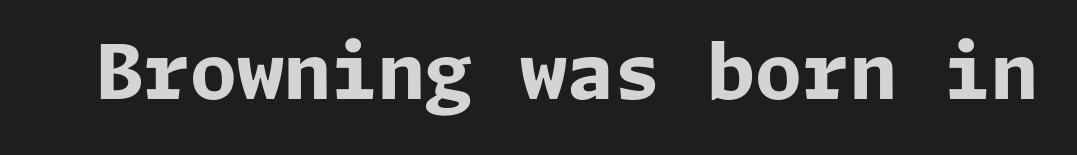
Underline: absent. Posture: vertical. This rendering employs a face without finishing strokes, i.e., a sans-serif. The gaps between neighbouring characters are ordinary and unremarkable.
